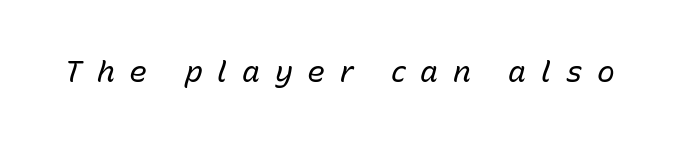
Bold? No — there's no thickening of the strokes. Inter-character spacing is expanded well beyond the font's built-in metrics. The string is rendered with underlining switched off. Looking at the ascenders, they clearly lean. The passage shown is typed in a proportional face where columns would drift.
